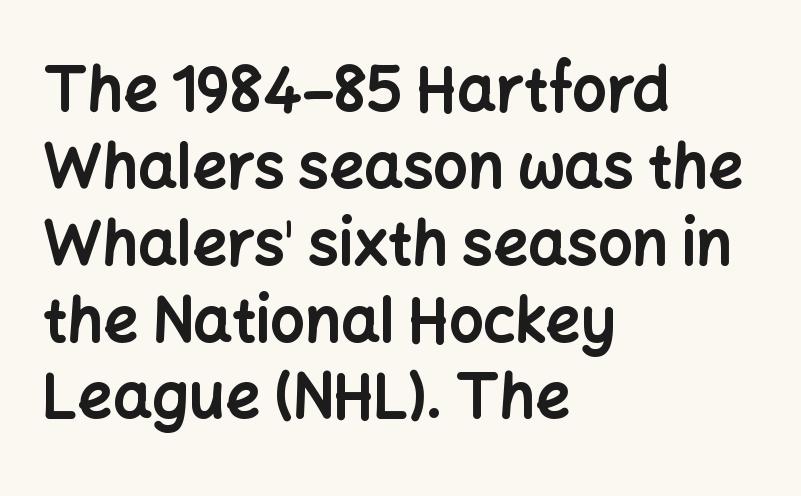
Q: Is the text bold? A: Yes.
Q: Is the text italic (slanted)? A: No, it is upright.
Q: Is the typeface a serif or a sans-serif typeface? A: Sans-serif.
Q: Is the text underlined? A: No.
Q: How is the paragraph aligned? A: Left-aligned.
Q: Is the spacing between letters normal or unusually wide? A: Normal.
Q: Is the spacing between lines tight, normal or loose? A: Normal.
Q: Width (condensed, normal, or wide)? A: Normal.
Q: Stroke contrast? A: Low.
Q: x-height? A: Medium.
Q: Monospaced? A: No.
